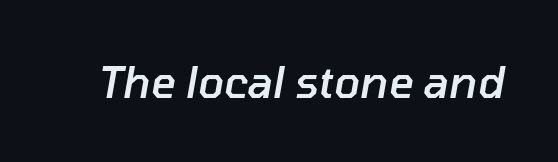
The image shows 43 px semibold type, italic (leaning right); set normal letter spacing, not underlined; low stroke contrast and a medium x-height.
